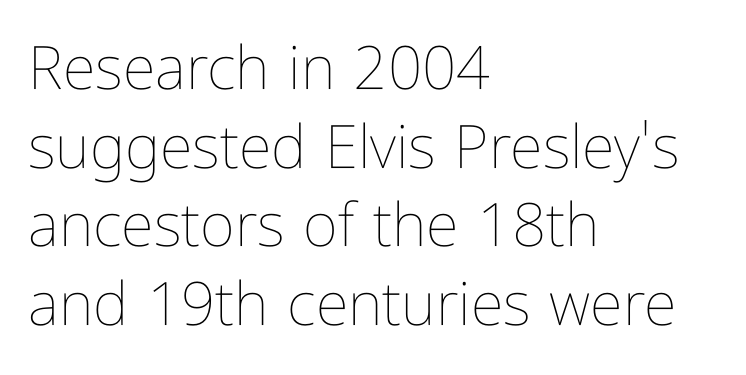
Q: Is the text bold? A: No.
Q: Is the text italic (slanted)? A: No, it is upright.
Q: Is the text underlined? A: No.
Q: How is the paragraph aligned? A: Left-aligned.
Q: Is the spacing between letters normal or unusually wide? A: Normal.
Q: Is the spacing between lines tight, normal or loose? A: Normal.
Q: Width (condensed, normal, or wide)? A: Condensed.
Q: Stroke contrast? A: Low.
Q: x-height? A: Medium.
Q: Monospaced? A: No.
